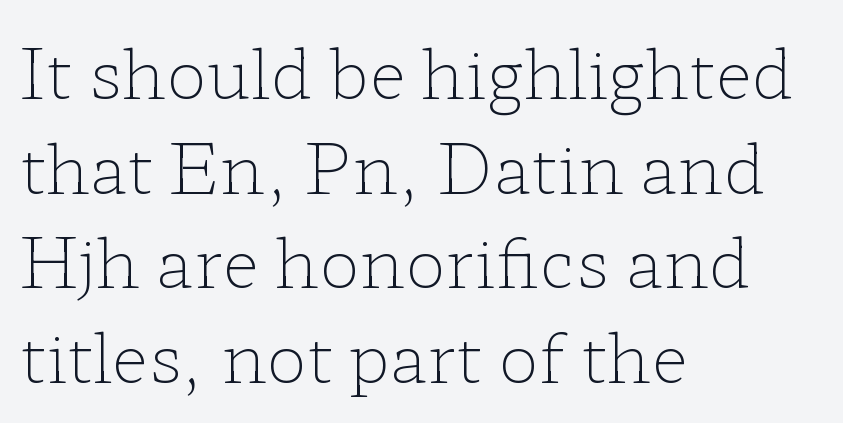
The image shows 68 px light, wide serif type, upright; set left-aligned, normal line spacing (1.39x), normal letter spacing, not underlined; low stroke contrast and a medium x-height.
